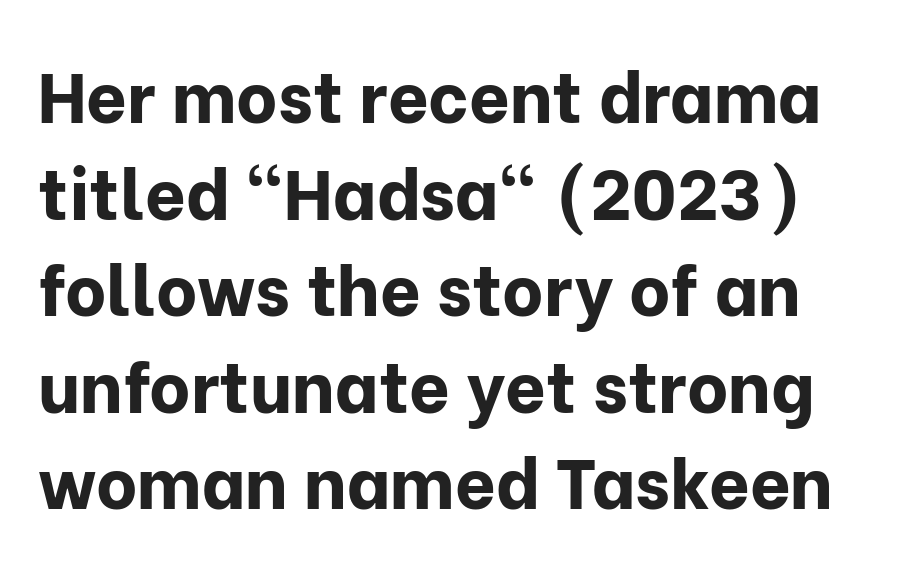
The strip under each line holds only bare page. Nothing sits at the stroke ends, so this counts as sans-serif. Posture: straight, roman, zero tilt. Is this a fixed-width face? No — the glyphs have proportional, varying widths.
